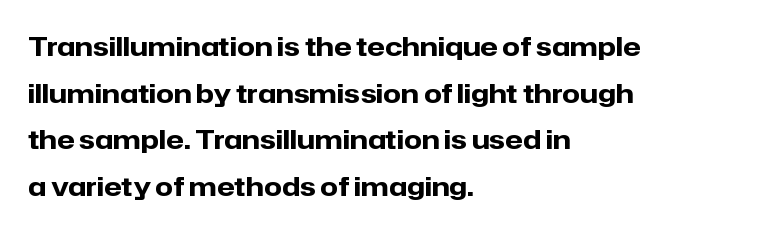
Q: Is the text bold? A: Yes.
Q: Is the text italic (slanted)? A: No, it is upright.
Q: Is the text underlined? A: No.
Q: How is the paragraph aligned? A: Left-aligned.
Q: Is the spacing between letters normal or unusually wide? A: Normal.
